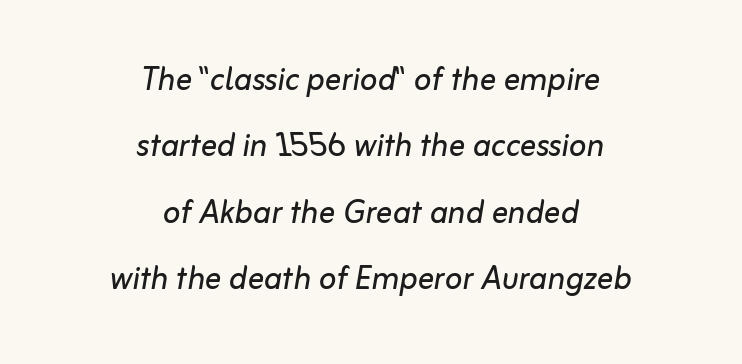
The image shows 41 px regular-weight type, italic (leaning right); set centered, normal line spacing (1.62x), normal letter spacing, not underlined; low stroke contrast and a medium x-height.
